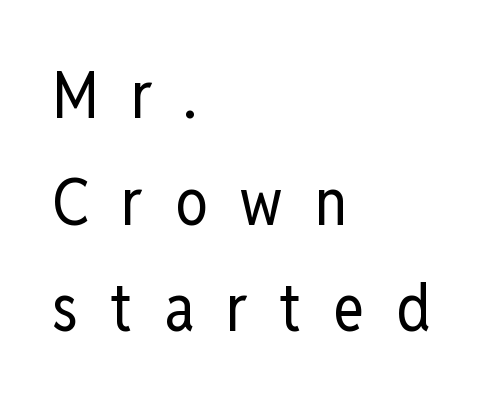
Serifs: no, the terminals of the letterforms are clean. The lettering holds an erect, upright posture throughout. Interline gaps are of average width in this sample. Is the type heavy? It reads as light-to-regular instead. Characters follow at a spacing far wider than the type designer built in. This sample has the flowing, uneven cadence of proportional lettering.
